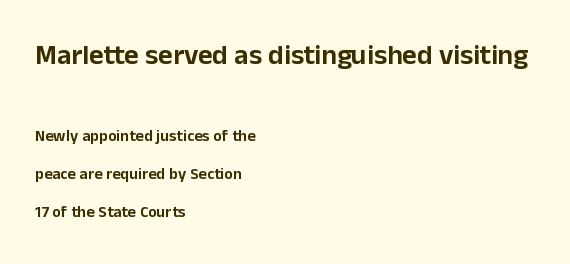
{"serif": "no", "italic": "no", "width": "normal", "stroke_contrast": "low", "x_height": "medium", "monospaced": "no", "underline": "no", "align": "left", "line_spacing": "loose", "line_spacing_ratio": 2.38, "letter_spacing": "normal", "letter_spacing_em": 0.0, "larger_block": "first", "size_ratio": 1.75, "glyph_px": 28}
